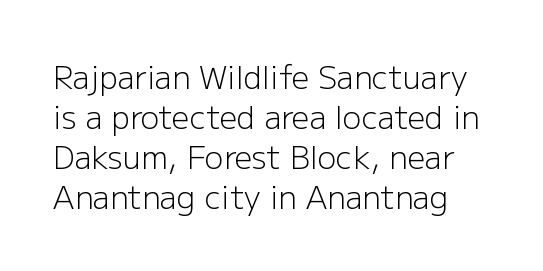
{"serif": "no", "italic": "no", "bold": "no", "weight": "light", "width": "normal", "stroke_contrast": "low", "x_height": "medium", "monospaced": "no", "underline": "no", "line_spacing": "normal", "line_spacing_ratio": 1.29, "letter_spacing": "normal", "letter_spacing_em": 0.0, "glyph_px": 31}
